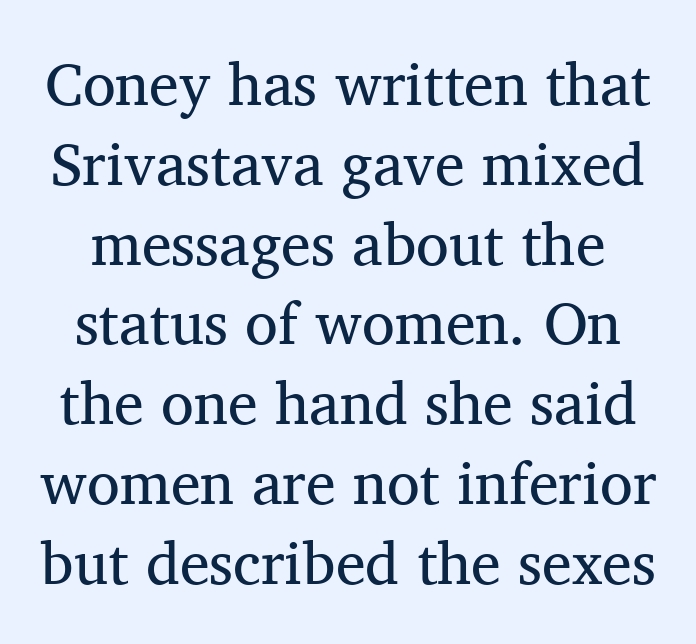
Is this a fixed-width face? No — the glyphs have proportional, varying widths. No extra tracking has been applied to these lines. The typeface chosen for these lines features serifs. The typeface has the unassuming heft of standard copy or less.
